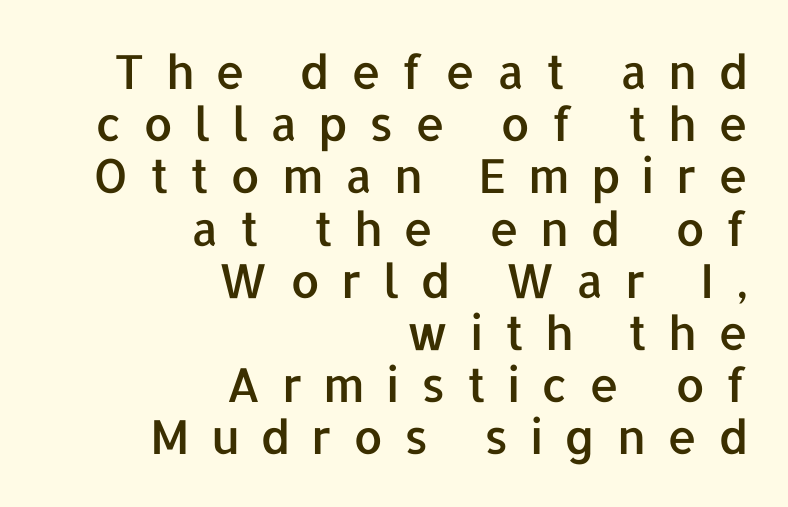
{"serif": "no", "italic": "no", "width": "normal", "stroke_contrast": "low", "x_height": "medium", "monospaced": "no", "underline": "no", "align": "right", "line_spacing": "tight", "line_spacing_ratio": 1.11, "letter_spacing": "wide", "letter_spacing_em": 0.45, "glyph_px": 47}
